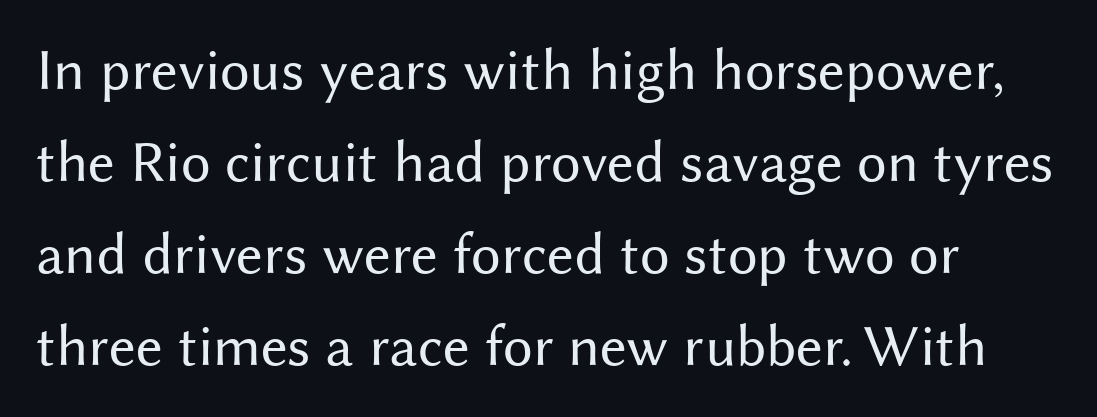
Q: Is the text bold? A: No.
Q: Is the text italic (slanted)? A: No, it is upright.
Q: Is the typeface a serif or a sans-serif typeface? A: Sans-serif.
Q: Is the text underlined? A: No.
Q: Is the spacing between letters normal or unusually wide? A: Normal.
Q: Is the spacing between lines tight, normal or loose? A: Normal.
Q: Width (condensed, normal, or wide)? A: Normal.
Q: Stroke contrast? A: Medium.
Q: x-height? A: Medium.
Q: Monospaced? A: No.
